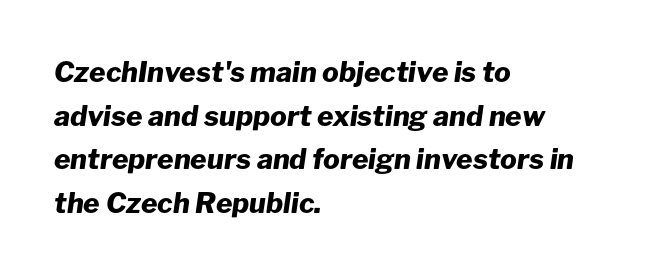
The image shows 28 px heavy type, italic (leaning right); set left-aligned, normal line spacing (1.56x), normal letter spacing, not underlined; low stroke contrast and a medium x-height.
